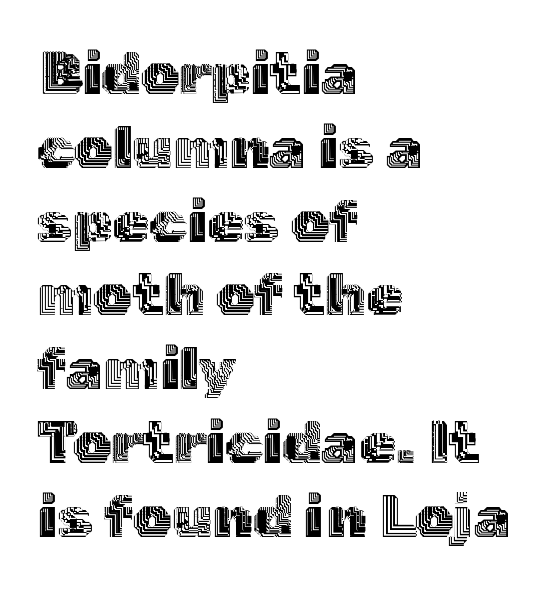
The image shows 60 px text type, upright; set left-aligned, line spacing 1.23x, normal letter spacing, not underlined; a medium x-height.
